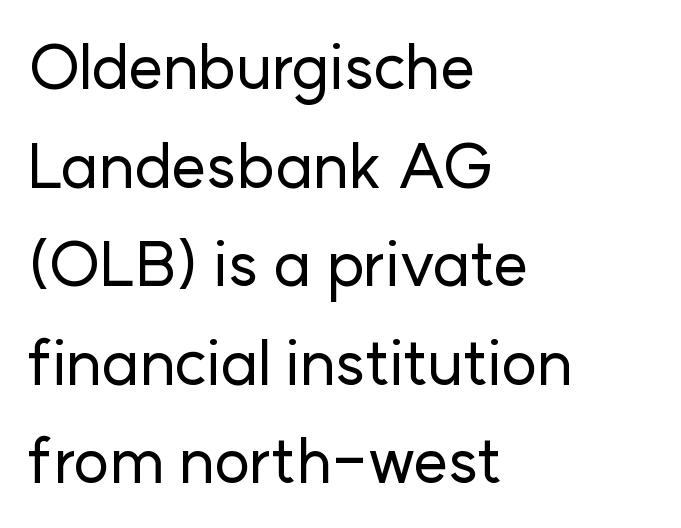
The image shows 62 px sans-serif type, upright; set left-aligned, normal line spacing (1.59x), normal letter spacing, not underlined; low stroke contrast and a medium x-height.
